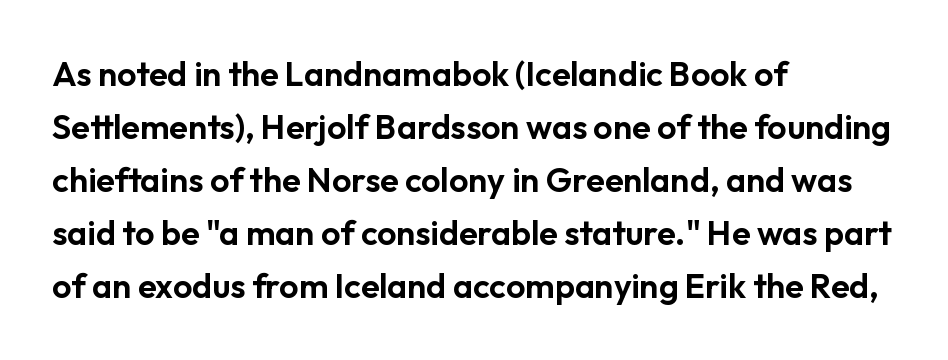
The letters stand upright; this is a roman face. Underlining? Definitely not there. Typographically, this falls in the sans-serif category. How would I describe the line gaps? Plain and ordinary. Nothing unusual about the tracking: characters are spaced as the font intends.
